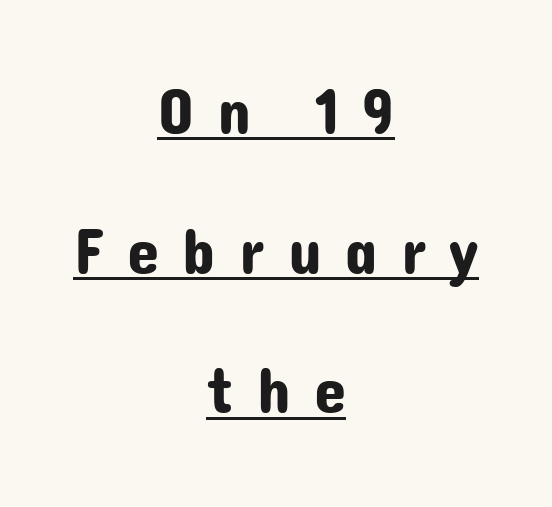
Do the characters align in a grid? No, the font is proportional. The leading is generous, giving the passage an open texture. A student would call this center alignment; a typographer would say set centered. Stroke terminals: plain, sans-serif. Decoration check: the copy is underlined.
